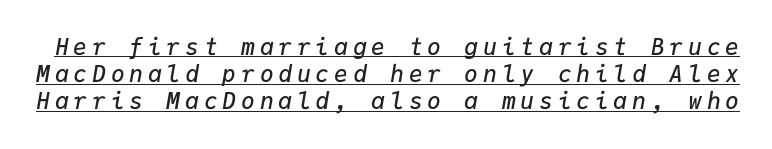
The image shows 23 px text type, italic (leaning right); set line spacing 1.18x, unusually wide letter spacing (+0.21 em), underlined.
